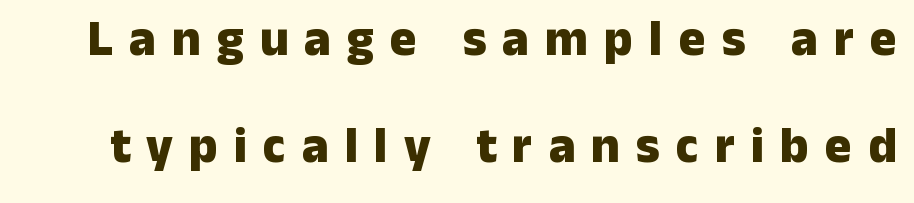
{"serif": "no", "italic": "no", "bold": "yes", "weight": "heavy", "width": "normal", "stroke_contrast": "low", "x_height": "medium", "monospaced": "no", "underline": "no", "line_spacing": "loose", "line_spacing_ratio": 2.15, "letter_spacing": "wide", "letter_spacing_em": 0.32, "glyph_px": 50}
